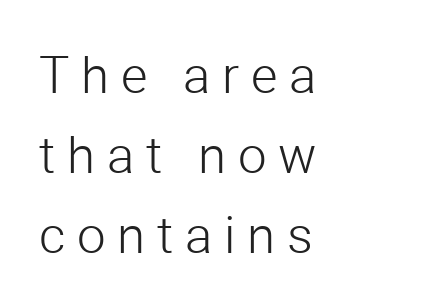
Glance below the letters and you will spot only blank space. Unlike a traditional serif, this face leaves its strokes unadorned. Reading down the column, the eye jumps a familiar distance to each next line. No extra ink here — the face is not bold. Does extra space separate the letters? Yes, quite a lot of it. The rag falls on the right side of this text block.
